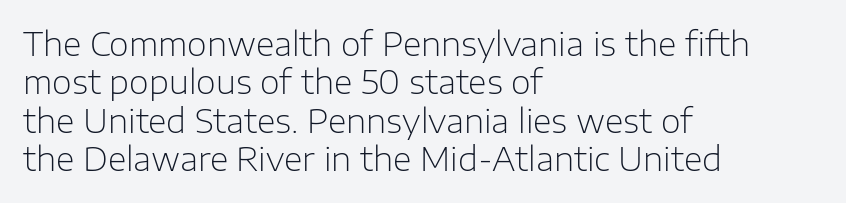
{"serif": "no", "italic": "no", "bold": "no", "weight": "light", "width": "normal", "stroke_contrast": "low", "x_height": "medium", "monospaced": "no", "underline": "no", "align": "left", "line_spacing_ratio": 1.2, "letter_spacing": "normal", "letter_spacing_em": 0.0, "glyph_px": 32}
